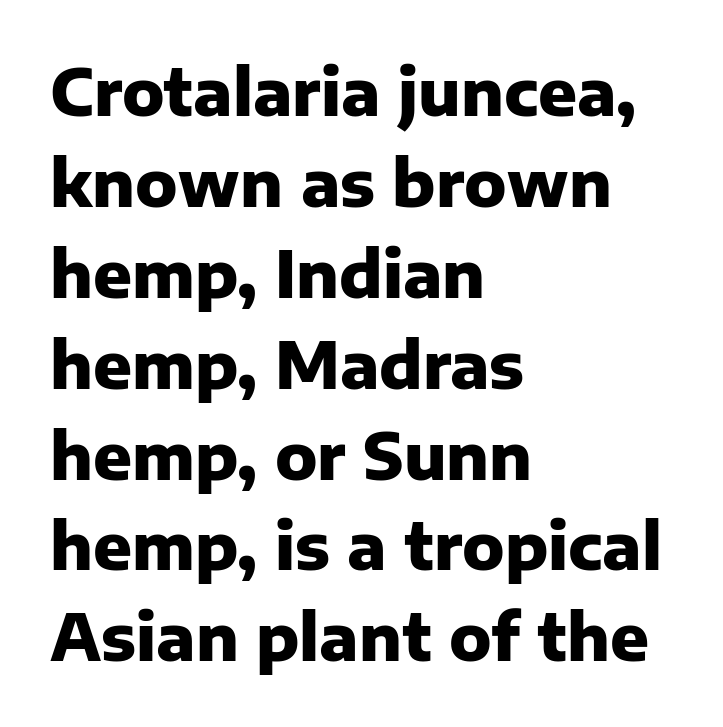
Vertical strokes here are truly vertical. These lines keep a tight, regular rhythm from letter to letter. Character widths vary here, with narrow letters taking less room than wide ones. How heavy is the stroke? Heavy — this is a bold.
